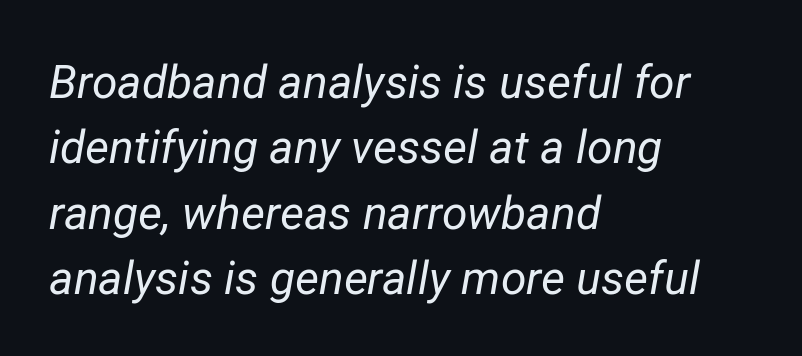
The space directly below the letters is spotless. An italicized treatment has been applied to the whole sample. The typeface has the unassuming heft of standard copy or less. What stands out about the letter spacing? Nothing — it is the standard amount. Regular leading. Horizontally, the lines are justified to the leading edge only.
